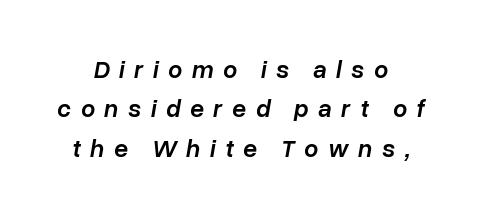
The image shows 25 px text type, italic (leaning right); set normal line spacing (1.58x), unusually wide letter spacing (+0.38 em), not underlined.
